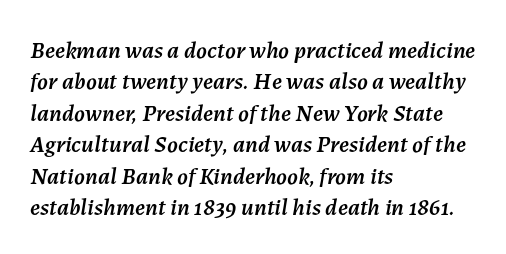
{"italic": "yes", "lean": "right", "slant_degrees": 7, "underline": "no", "align": "left", "line_spacing": "normal", "line_spacing_ratio": 1.31, "letter_spacing": "normal", "letter_spacing_em": 0.0, "glyph_px": 24}
